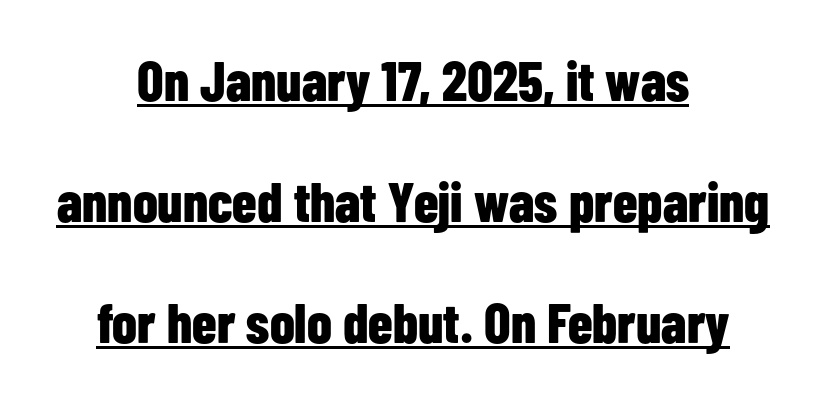
Do the characters align in a grid? No, the font is proportional. Typeset on center — no edge is straight. Nothing sits at the stroke ends, so this counts as sans-serif. Nobody touched the tracking dial on this one.
